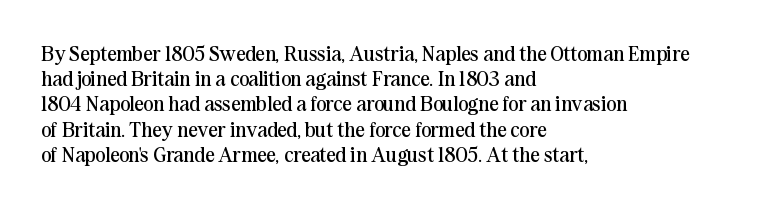
{"italic": "no", "bold": "no", "underline": "no", "align": "left", "line_spacing_ratio": 1.2, "letter_spacing": "normal", "letter_spacing_em": 0.0, "glyph_px": 21}
